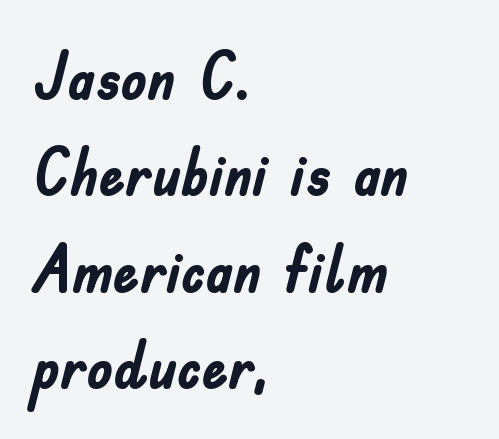
Q: Is the text bold? A: Yes.
Q: Is the text italic (slanted)? A: Yes.
Q: Is the typeface a serif or a sans-serif typeface? A: Sans-serif.
Q: Is the text underlined? A: No.
Q: How is the paragraph aligned? A: Left-aligned.
Q: Is the spacing between letters normal or unusually wide? A: Normal.
Q: Is the spacing between lines tight, normal or loose? A: Normal.
Q: Width (condensed, normal, or wide)? A: Condensed.
Q: Stroke contrast? A: Low.
Q: x-height? A: Small.
Q: Monospaced? A: No.
